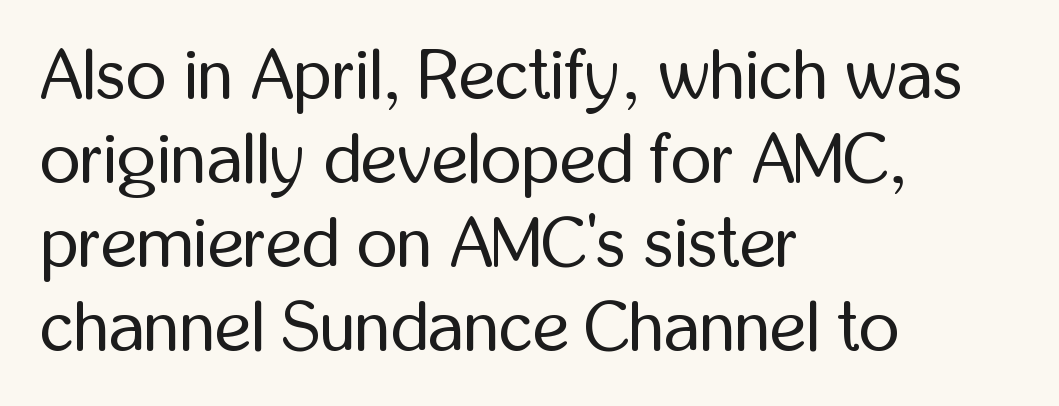
Q: Is the text bold? A: No.
Q: Is the text italic (slanted)? A: No, it is upright.
Q: Is the typeface a serif or a sans-serif typeface? A: Sans-serif.
Q: Is the text underlined? A: No.
Q: How is the paragraph aligned? A: Left-aligned.
Q: Is the spacing between letters normal or unusually wide? A: Normal.
Q: Width (condensed, normal, or wide)? A: Condensed.
Q: Stroke contrast? A: Low.
Q: x-height? A: Medium.
Q: Monospaced? A: No.
